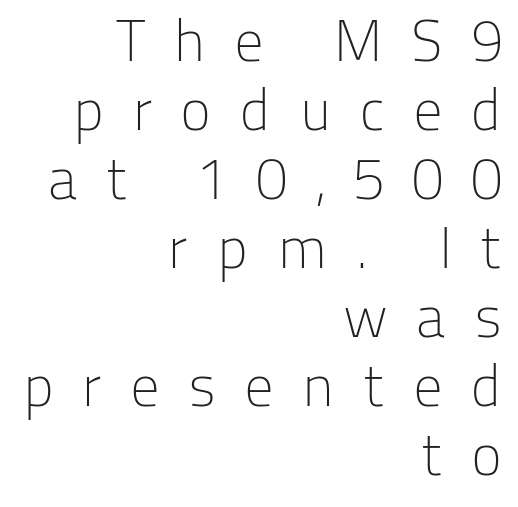
Q: Is the text bold? A: No.
Q: Is the text italic (slanted)? A: No, it is upright.
Q: Is the typeface a serif or a sans-serif typeface? A: Sans-serif.
Q: Is the text underlined? A: No.
Q: How is the paragraph aligned? A: Right-aligned.
Q: Is the spacing between letters normal or unusually wide? A: Unusually wide.
Q: Width (condensed, normal, or wide)? A: Normal.
Q: Stroke contrast? A: Low.
Q: x-height? A: Medium.
Q: Monospaced? A: No.
